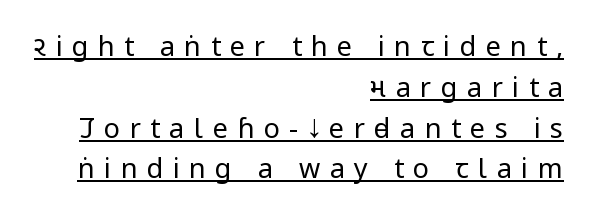
The image shows 27 px text type, upright; set right-aligned, normal line spacing (1.51x), unusually wide letter spacing (+0.35 em), underlined.
